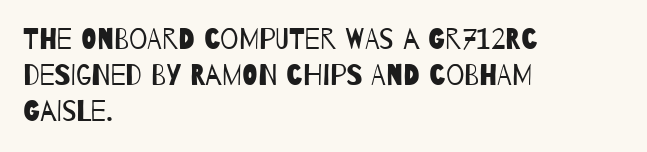
Q: Is the text bold? A: No.
Q: Is the typeface a serif or a sans-serif typeface? A: Sans-serif.
Q: Is the text underlined? A: No.
Q: How is the paragraph aligned? A: Left-aligned.
Q: Is the spacing between letters normal or unusually wide? A: Normal.
Q: Width (condensed, normal, or wide)? A: Condensed.
Q: Stroke contrast? A: Low.
Q: x-height? A: Large.
Q: Monospaced? A: No.
